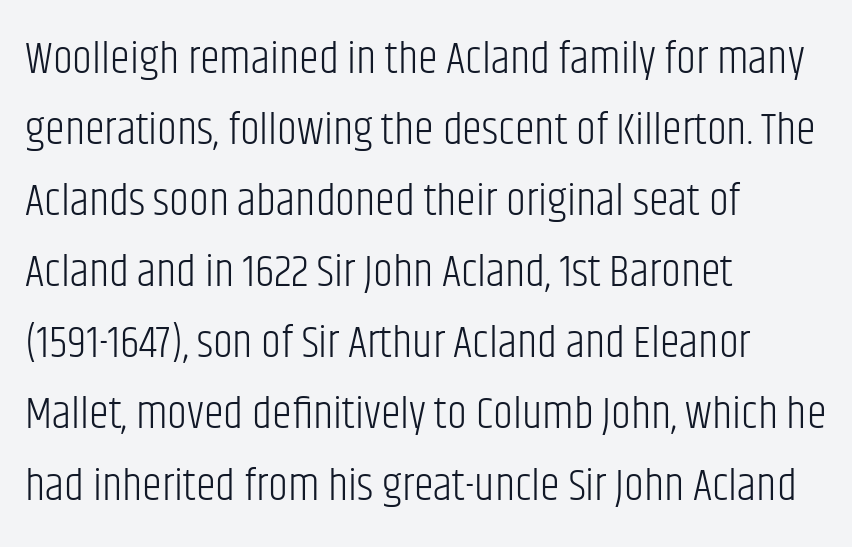
A typesetter would label this face a sans. The type sits square on the baseline with zero lean. Short note: letters normally spaced. The weight tops out at a normal text grade. Each letter keeps its own natural width here, so spacing adapts to shape.
